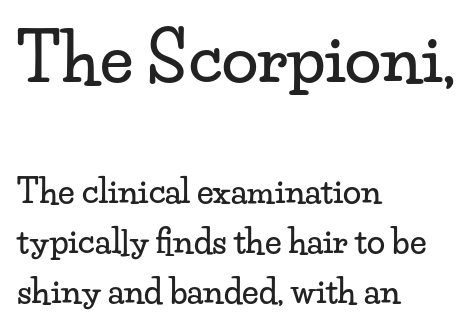
Two sizes are in play, and the larger belongs to the first block. The strip under each line holds only bare page. This sample uses plain, unmodified letter spacing. If you drew a ruler down the left edge, every line would touch it. The typography opts for an upright posture over an oblique one.
